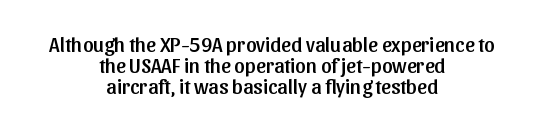
Whoever set this chose condensed vertical rhythm over breathing room. No word sits above an underline. In CSS terms this would be text-align: center. How are the letters spaced? Ordinarily, with no added tracking.
